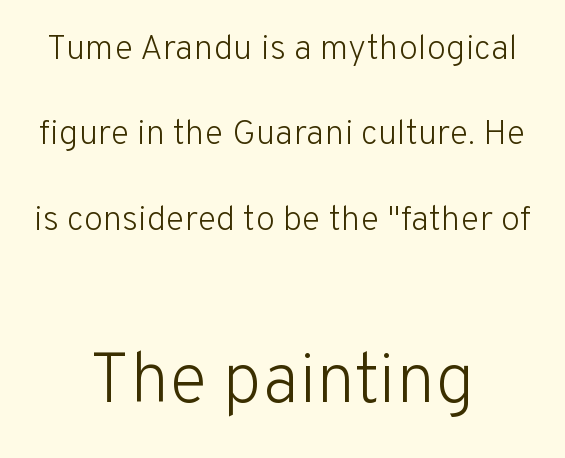
Q: Is the text bold? A: No.
Q: Is the text italic (slanted)? A: No, it is upright.
Q: Is the typeface a serif or a sans-serif typeface? A: Sans-serif.
Q: Is the text underlined? A: No.
Q: How is the paragraph aligned? A: Centered.
Q: Is the spacing between letters normal or unusually wide? A: Normal.
Q: Is the spacing between lines tight, normal or loose? A: Loose.
Q: Which block of text is set in a larger size, the first (top) or the second (bottom)? A: The second (bottom) one.
Q: Width (condensed, normal, or wide)? A: Normal.
Q: Stroke contrast? A: Low.
Q: x-height? A: Medium.
Q: Monospaced? A: No.
